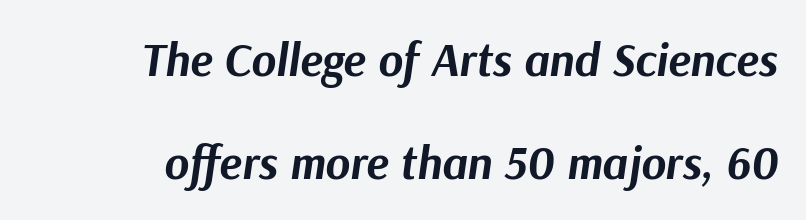
Q: Is the text bold? A: Yes.
Q: Is the text italic (slanted)? A: Yes, it leans right by about 9 degrees.
Q: Is the text underlined? A: No.
Q: Is the spacing between letters normal or unusually wide? A: Normal.
Q: Is the spacing between lines tight, normal or loose? A: Loose.
Q: Width (condensed, normal, or wide)? A: Normal.
Q: Stroke contrast? A: Medium.
Q: x-height? A: Medium.
Q: Monospaced? A: No.
